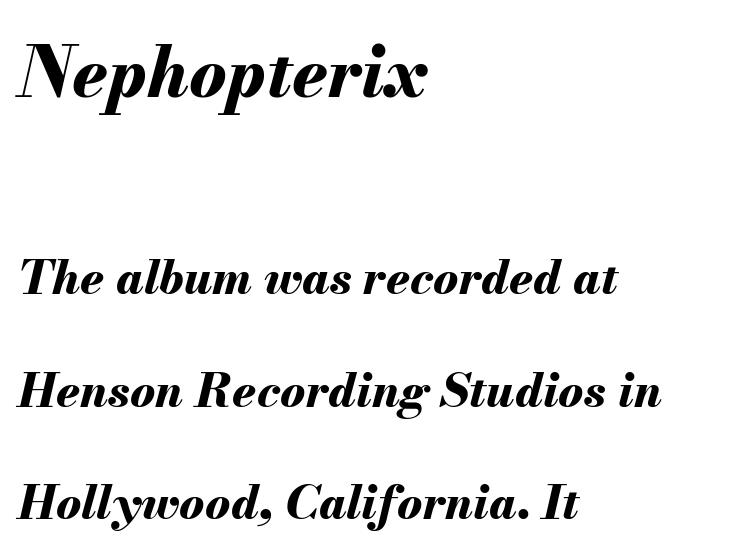
{"italic": "yes", "lean": "right", "slant_degrees": 13, "bold": "yes", "weight": "bold", "width": "normal", "stroke_contrast": "medium", "x_height": "small", "monospaced": "no", "underline": "no", "align": "left", "line_spacing": "loose", "line_spacing_ratio": 2.39, "letter_spacing": "normal", "letter_spacing_em": 0.0, "larger_block": "first", "size_ratio": 1.49, "glyph_px": 70}
